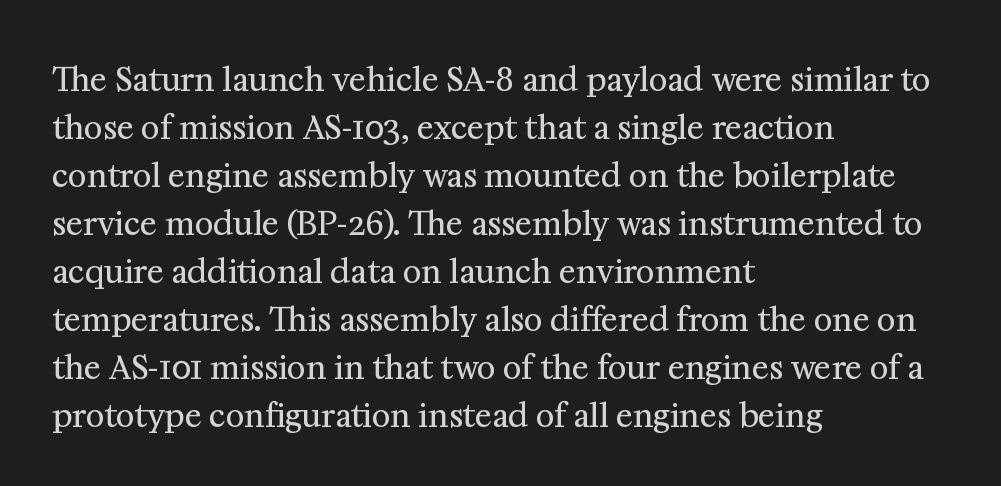
{"serif": "yes", "italic": "no", "bold": "no", "weight": "regular", "width": "normal", "stroke_contrast": "medium", "x_height": "medium", "monospaced": "no", "underline": "no", "align": "left", "line_spacing": "normal", "line_spacing_ratio": 1.5, "letter_spacing": "normal", "letter_spacing_em": 0.0, "glyph_px": 32}
